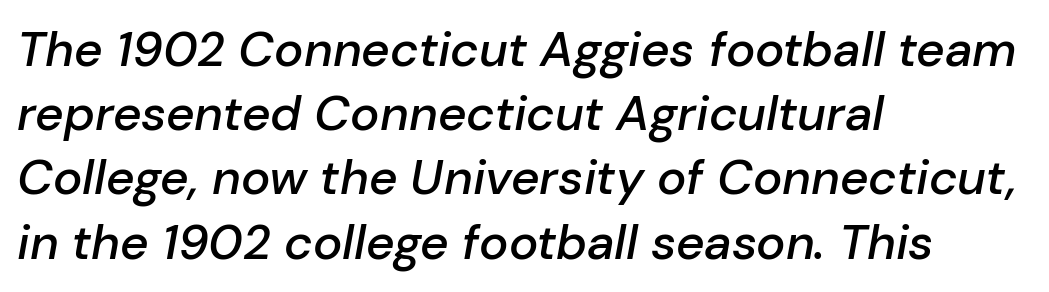
This rendering features lettering with no underline. Notice how the passage keeps a crisp vertical edge on the left only. Tracking here is standard; glyphs follow each other at the usual distance. Proportional: the letters do not fall into vertical columns. The passage shown stacks its lines at a standard gap. Does the weight exceed regular? Yes, but only to semibold.
